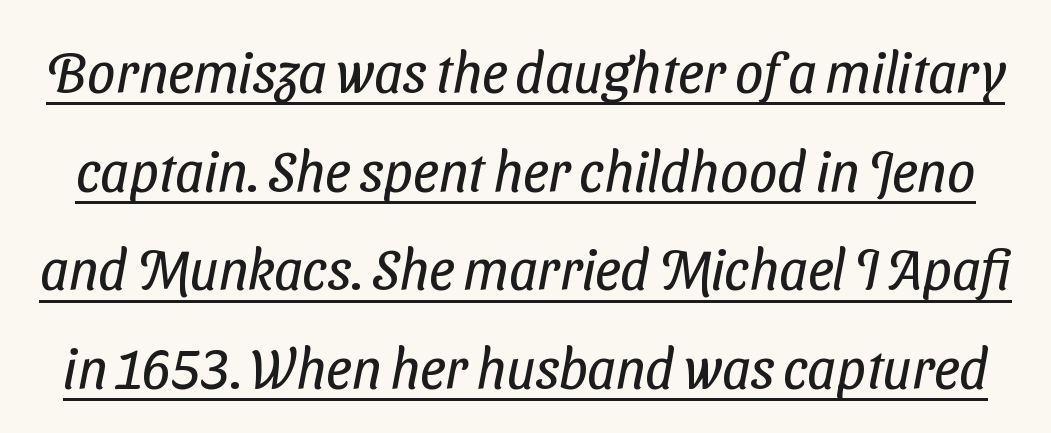
Is this a fixed-width face? No — the glyphs have proportional, varying widths. The letterforms sit at book weight or below. Nothing sits at the stroke ends, so this counts as sans-serif. Honestly, the letter spacing is just normal — you wouldn't notice it.
